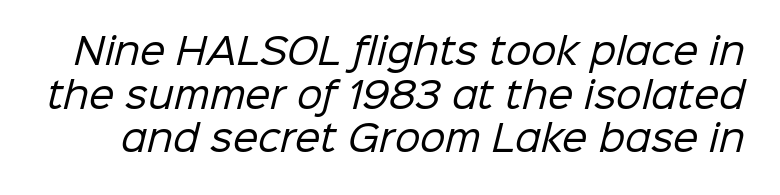
{"serif": "no", "bold": "no", "weight": "regular", "width": "normal", "stroke_contrast": "low", "x_height": "medium", "monospaced": "no", "underline": "no", "line_spacing_ratio": 1.21, "letter_spacing": "normal", "letter_spacing_em": 0.0, "glyph_px": 36}
